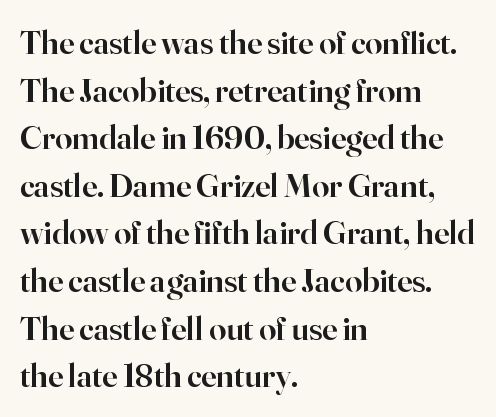
Do the characters align in a grid? No, the font is proportional. Where is the straight margin? On the left. The horizontal fit of the characters is conventional and even. Underlining? Definitely not there.
